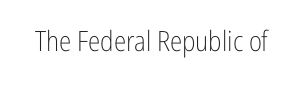
The image shows 28 px light, condensed sans-serif type, upright; set normal letter spacing, not underlined; low stroke contrast and a medium x-height.
